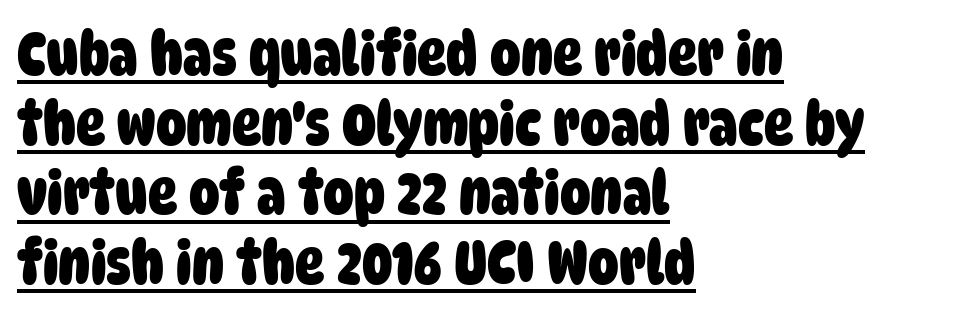
{"serif": "no", "bold": "yes", "weight": "heavy", "width": "condensed", "stroke_contrast": "low", "x_height": "large", "monospaced": "no", "underline": "yes", "align": "left", "line_spacing": "tight", "line_spacing_ratio": 1.14, "letter_spacing": "normal", "letter_spacing_em": 0.0, "glyph_px": 61}
